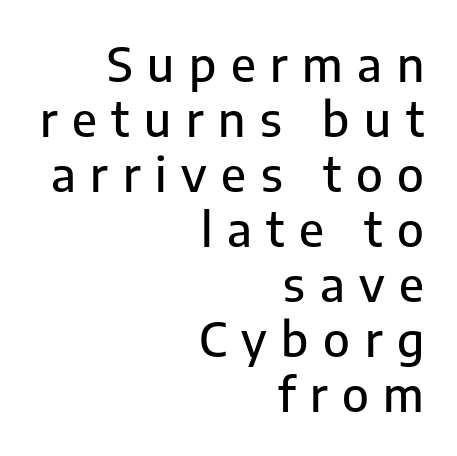
Q: Is the text italic (slanted)? A: No, it is upright.
Q: Is the typeface a serif or a sans-serif typeface? A: Sans-serif.
Q: Is the text underlined? A: No.
Q: How is the paragraph aligned? A: Right-aligned.
Q: Is the spacing between letters normal or unusually wide? A: Unusually wide.
Q: Width (condensed, normal, or wide)? A: Normal.
Q: Stroke contrast? A: Low.
Q: x-height? A: Medium.
Q: Monospaced? A: No.
